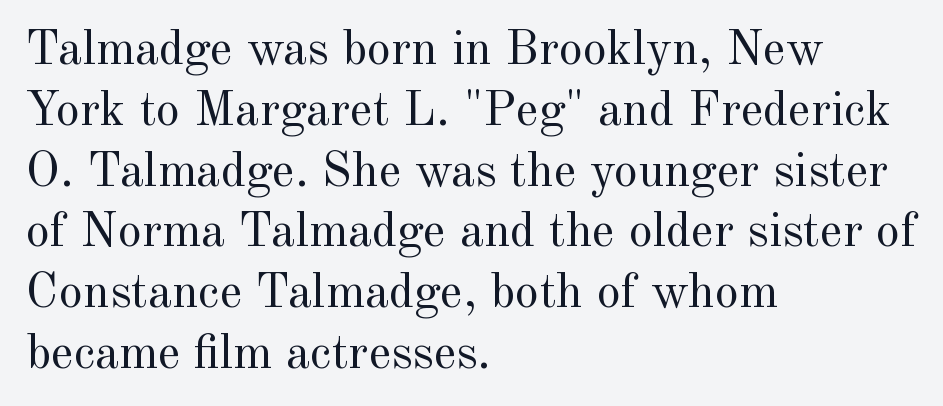
{"serif": "yes", "italic": "no", "bold": "no", "weight": "regular", "width": "normal", "x_height": "small", "monospaced": "no", "underline": "no", "align": "left", "line_spacing_ratio": 1.24, "letter_spacing": "normal", "letter_spacing_em": 0.0, "glyph_px": 49}
